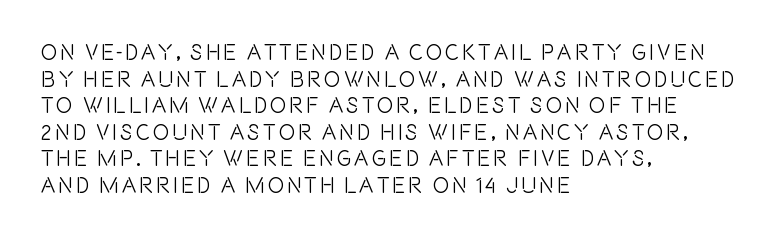
The image shows 22 px text type, upright; set left-aligned, line spacing 1.21x, not underlined.
